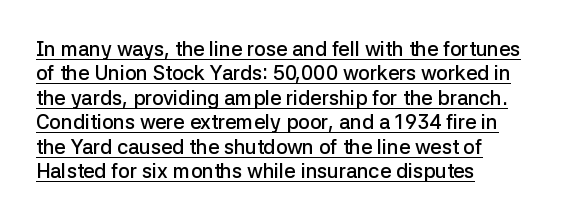
{"italic": "no", "bold": "semi", "underline": "yes", "align": "left", "line_spacing_ratio": 1.22, "letter_spacing": "normal", "letter_spacing_em": 0.0, "glyph_px": 20}
